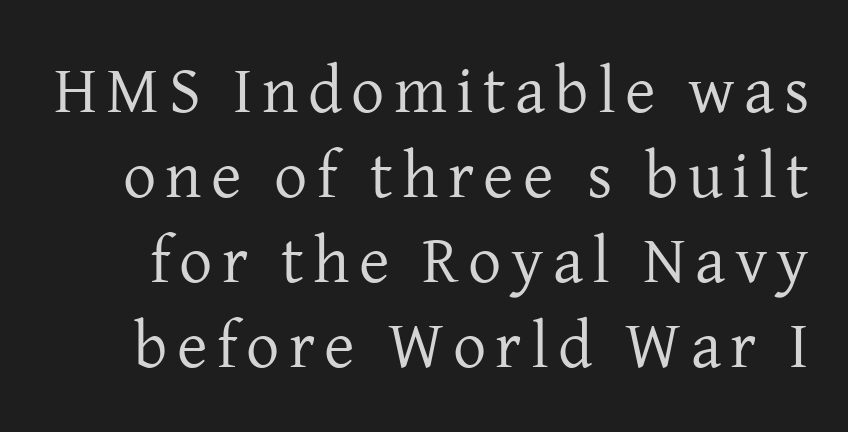
{"serif": "yes", "italic": "no", "bold": "no", "weight": "regular", "width": "normal", "stroke_contrast": "low", "x_height": "medium", "monospaced": "no", "underline": "no", "line_spacing": "normal", "line_spacing_ratio": 1.29, "glyph_px": 66}
